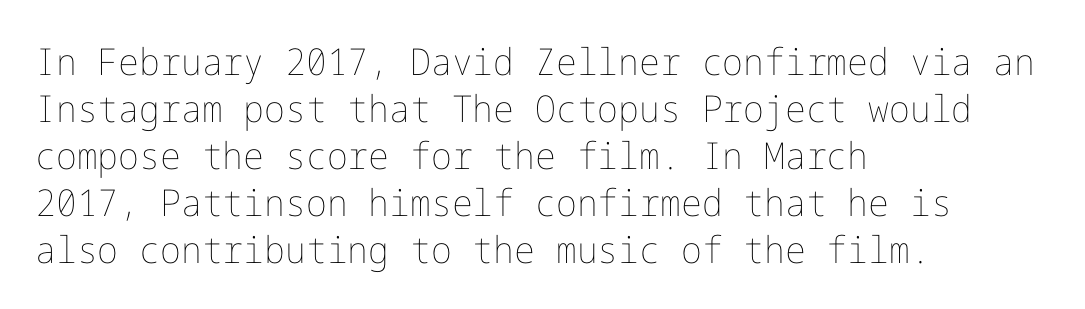
These glyphs show unthickened strokes, regular width or finer. The lines are quadded left. Characters remain perfectly vertical along every line. Normally led — the rows are evenly, conventionally spaced.
